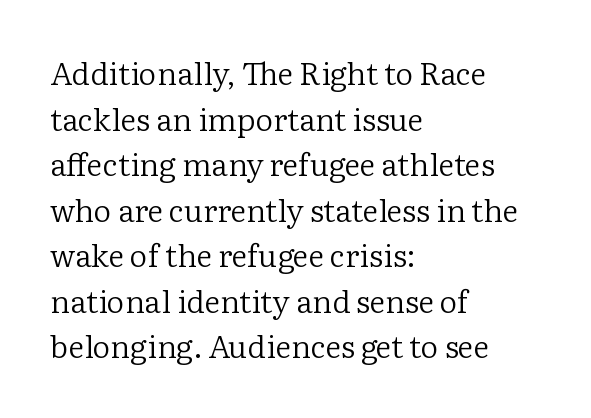
The image shows 31 px regular-weight serif type, upright; set left-aligned, normal line spacing (1.47x), normal letter spacing, not underlined; low stroke contrast and a medium x-height.
